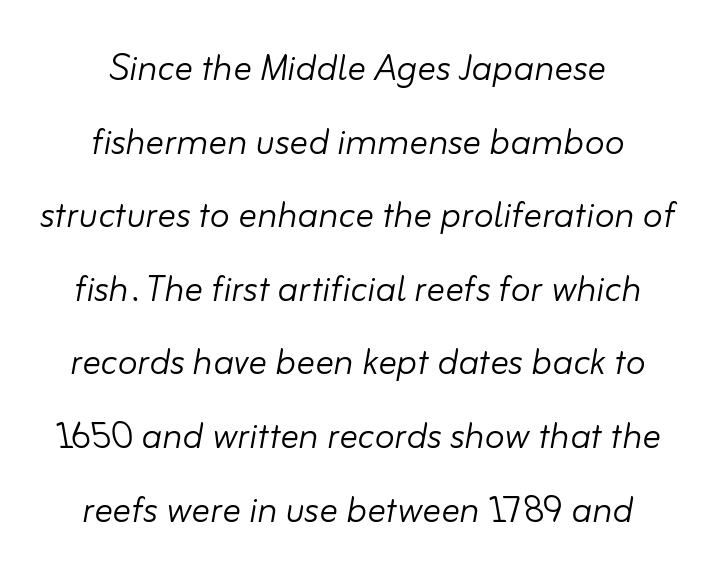
The image shows 46 px light type, italic (leaning right); set centered, normal line spacing (1.6x), normal letter spacing, not underlined; low stroke contrast and a small x-height.
